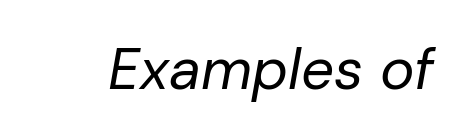
The image shows 58 px regular-weight type, italic (leaning right); set normal letter spacing, not underlined; low stroke contrast and a medium x-height.
